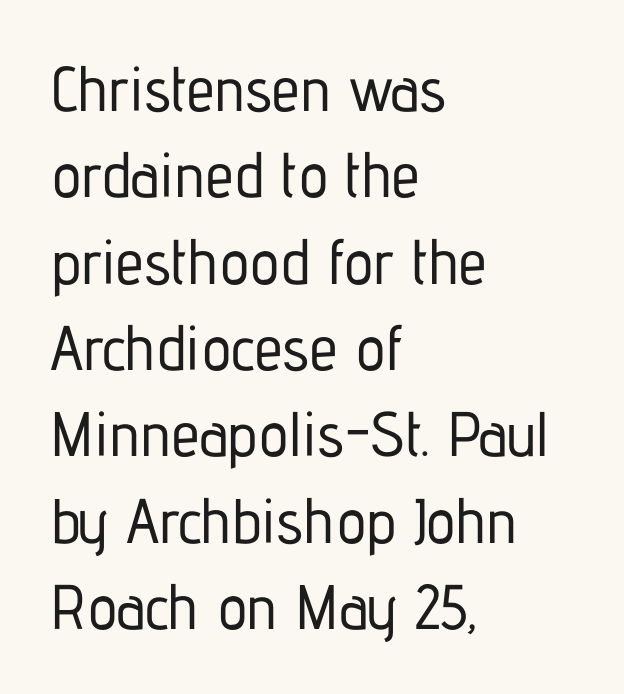
These lines keep a tight, regular rhythm from letter to letter. A typesetter would call this proportional, since set widths differ per character. The area under the type is left untouched. Typographically, this falls in the sans-serif category.
